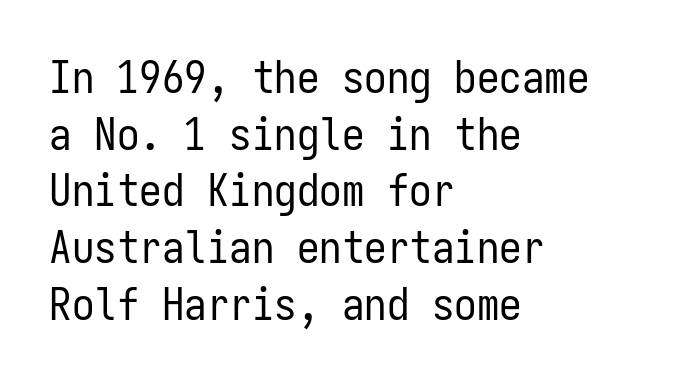
Characters follow at the spacing the type designer built in. This sample is left-justified, so line endings fall wherever the words run out. Here the designer chose a console-style face with uniform glyph widths. The lines sit at an ordinary, default distance from one another. Caption: face not bold, strokes unweighted.
